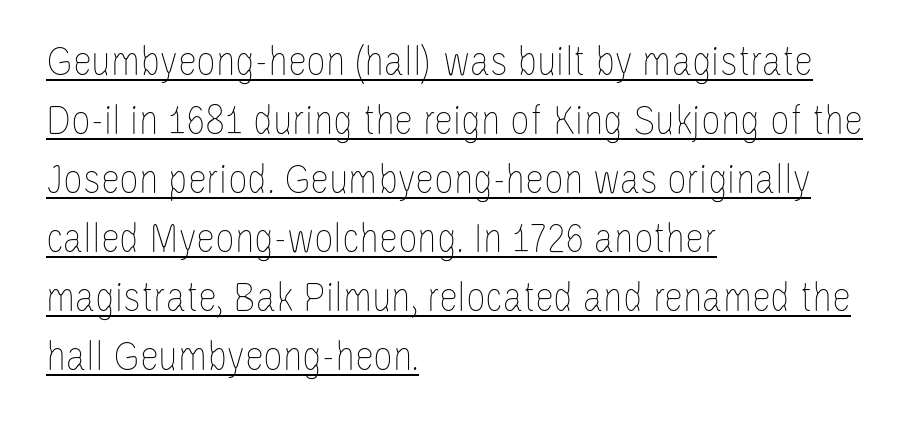
Caption: standard tracking, unaltered. The line-height multiplier appears to be the usual default. Note the varied advance widths — an 'i' is clearly narrower than an 'm'. The typeface has the unassuming heft of standard copy or less. A classic flush-left, rag-right setting is used for this passage. Quick note: underline on.
